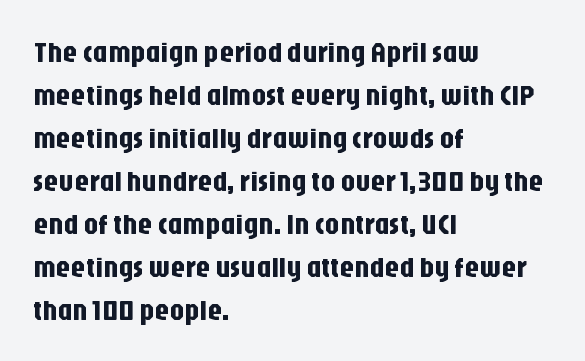
{"serif": "no", "italic": "no", "width": "condensed", "stroke_contrast": "low", "x_height": "large", "monospaced": "no", "underline": "no", "align": "left", "line_spacing": "normal", "line_spacing_ratio": 1.48, "letter_spacing": "normal", "letter_spacing_em": 0.0, "glyph_px": 29}
